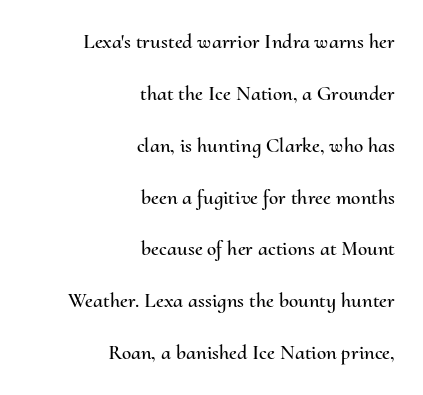
The image shows 21 px text type, upright; set right-aligned, loose line spacing (2.47x), normal letter spacing, not underlined.
